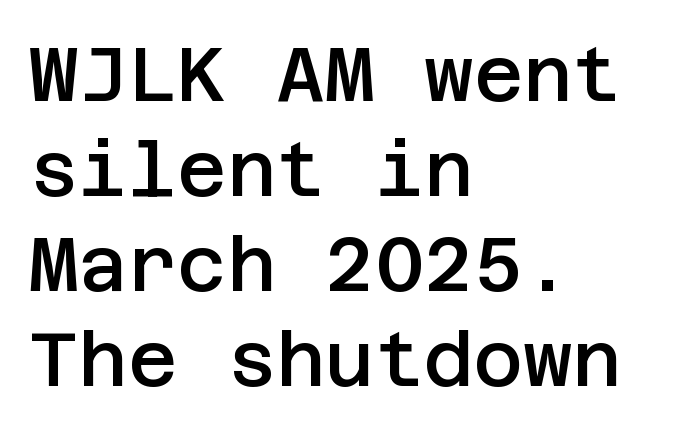
{"serif": "no", "italic": "no", "bold": "semi", "weight": "semibold", "width": "normal", "stroke_contrast": "low", "x_height": "large", "underline": "no", "align": "left", "line_spacing": "normal", "line_spacing_ratio": 1.25, "letter_spacing": "normal", "letter_spacing_em": 0.0, "glyph_px": 76}
